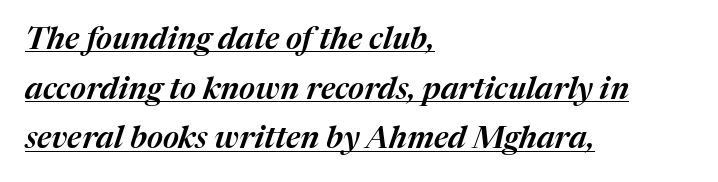
{"italic": "yes", "lean": "right", "slant_degrees": 17, "width": "normal", "stroke_contrast": "medium", "x_height": "medium", "monospaced": "no", "underline": "yes", "align": "left", "line_spacing": "normal", "line_spacing_ratio": 1.6, "letter_spacing": "normal", "letter_spacing_em": 0.0, "glyph_px": 31}
